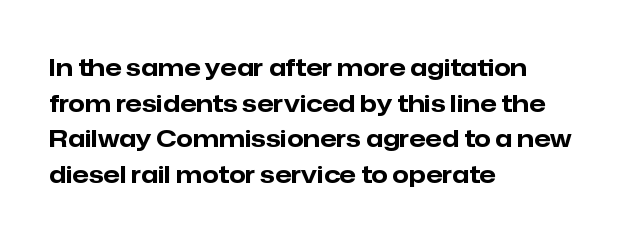
Its strokes are broad and dark, the hallmark of bold type. Short and long lines alike share a common starting point at left. Reading down the column, the eye jumps a familiar distance to each next line. Bare-footed words on every line.
